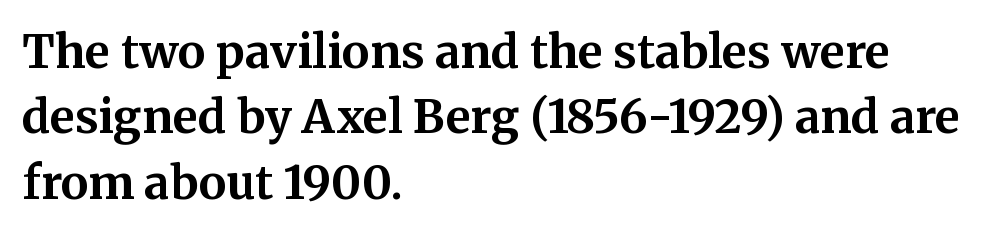
{"serif": "yes", "italic": "no", "bold": "yes", "weight": "bold", "width": "normal", "stroke_contrast": "medium", "x_height": "medium", "monospaced": "no", "underline": "no", "align": "left", "line_spacing": "normal", "line_spacing_ratio": 1.42, "letter_spacing": "normal", "letter_spacing_em": 0.0, "glyph_px": 46}
